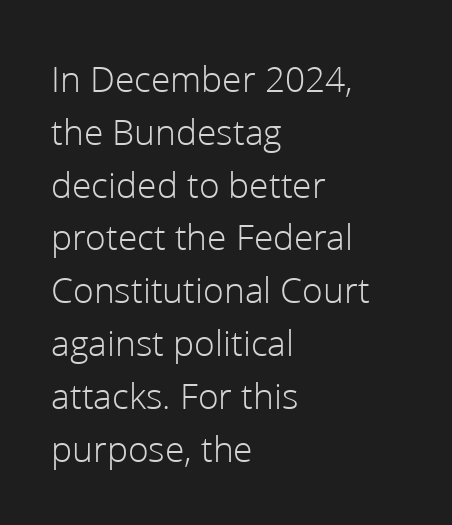
The image shows 38 px light sans-serif type, upright; set left-aligned, normal line spacing (1.39x), normal letter spacing, not underlined; low stroke contrast and a medium x-height.
